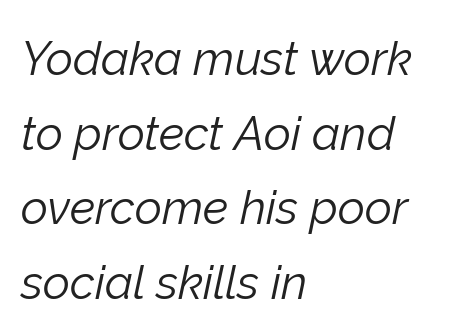
Summary of weight: not heavy and not bold. The zone under the glyphs is completely vacant. A typesetter would call this proportional, since set widths differ per character. Which margin do the lines hug? The left one — the right edge is uneven. Reading down the column, the eye jumps a familiar distance to each next line.
